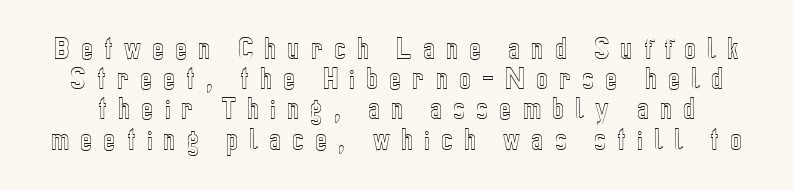
Letter spacing: wide. This sample uses an upright cut, with every glyph sitting square on the baseline. Honestly, there is no underline to notice here at all.
